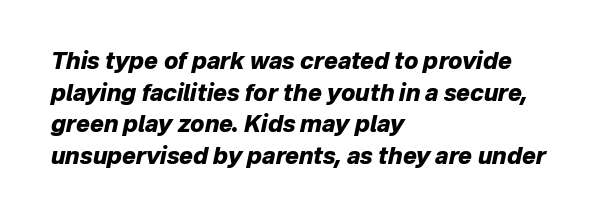
Has an underline been added? It has not. The letters sit at their default tracking, neither squeezed nor spread. Does the leading feel generous? No, just average. Style check: oblique. Is the block centered? No — it sits flush against the left margin. A dark, heavy texture on the line: the type is bold.
